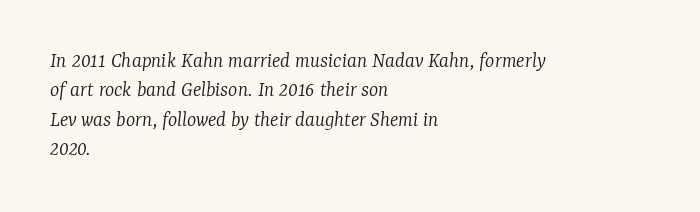
The compositor pushed each line to the left boundary. Letter spacing: default. Is the type slanted? Yes — the strokes lean at a clear angle. Glance below the letters and you will spot only blank space. Compared with typical paragraphs, the rows here are spaced about the same.
